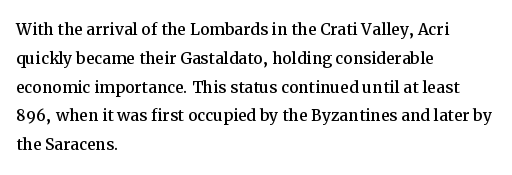
Q: Is the text italic (slanted)? A: No, it is upright.
Q: Is the text underlined? A: No.
Q: How is the paragraph aligned? A: Left-aligned.
Q: Is the spacing between letters normal or unusually wide? A: Normal.
Q: Is the spacing between lines tight, normal or loose? A: Normal.
